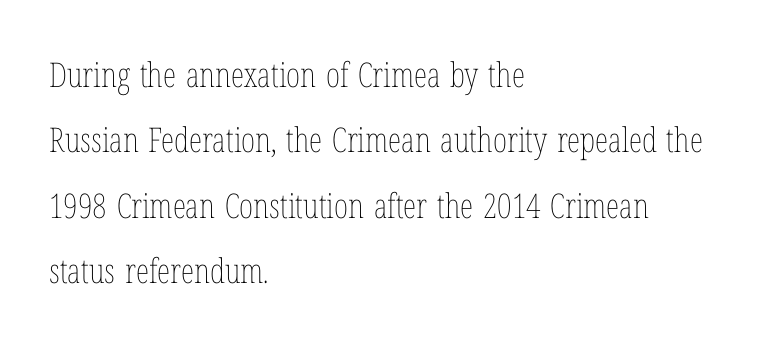
Q: Is the text bold? A: No.
Q: Is the text italic (slanted)? A: No, it is upright.
Q: Is the text underlined? A: No.
Q: How is the paragraph aligned? A: Left-aligned.
Q: Is the spacing between letters normal or unusually wide? A: Normal.
Q: Is the spacing between lines tight, normal or loose? A: Loose.
Q: Width (condensed, normal, or wide)? A: Condensed.
Q: Stroke contrast? A: Low.
Q: x-height? A: Medium.
Q: Monospaced? A: No.
